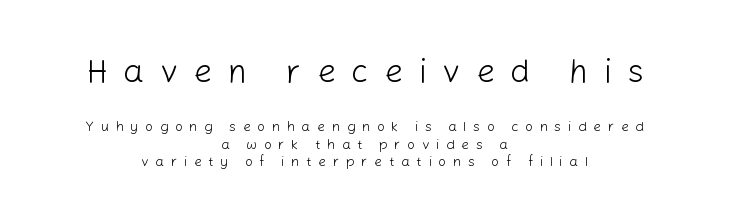
Q: Is the text bold? A: No.
Q: Is the text italic (slanted)? A: No, it is upright.
Q: Is the typeface a serif or a sans-serif typeface? A: Sans-serif.
Q: Is the text underlined? A: No.
Q: How is the paragraph aligned? A: Centered.
Q: Is the spacing between letters normal or unusually wide? A: Unusually wide.
Q: Is the spacing between lines tight, normal or loose? A: Normal.
Q: Which block of text is set in a larger size, the first (top) or the second (bottom)? A: The first (top) one.
Q: Width (condensed, normal, or wide)? A: Normal.
Q: Stroke contrast? A: Low.
Q: x-height? A: Medium.
Q: Monospaced? A: No.
